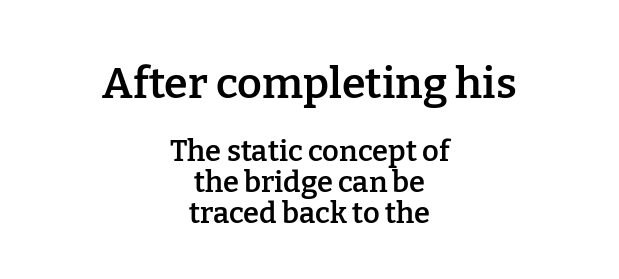
Q: Is the text bold? A: Semi-bold.
Q: Is the text italic (slanted)? A: No, it is upright.
Q: Is the typeface a serif or a sans-serif typeface? A: Serif.
Q: Is the text underlined? A: No.
Q: How is the paragraph aligned? A: Centered.
Q: Is the spacing between letters normal or unusually wide? A: Normal.
Q: Is the spacing between lines tight, normal or loose? A: Tight.
Q: Which block of text is set in a larger size, the first (top) or the second (bottom)? A: The first (top) one.
Q: Width (condensed, normal, or wide)? A: Normal.
Q: Stroke contrast? A: Low.
Q: x-height? A: Medium.
Q: Monospaced? A: No.
